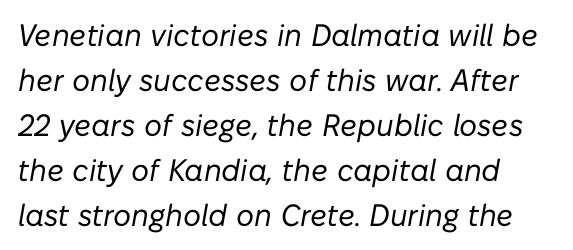
{"italic": "yes", "lean": "right", "slant_degrees": 10, "bold": "no", "weight": "regular", "width": "normal", "stroke_contrast": "low", "x_height": "medium", "monospaced": "no", "underline": "no", "align": "left", "line_spacing": "normal", "line_spacing_ratio": 1.45, "letter_spacing": "normal", "letter_spacing_em": 0.0, "glyph_px": 31}
